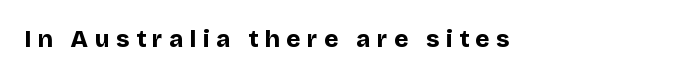
You'd pick this weight for a headline — it's a proper bold. A typesetter would call this heavily tracked-out type. Upright lettering throughout. Decoration check: the copy has no underline.
